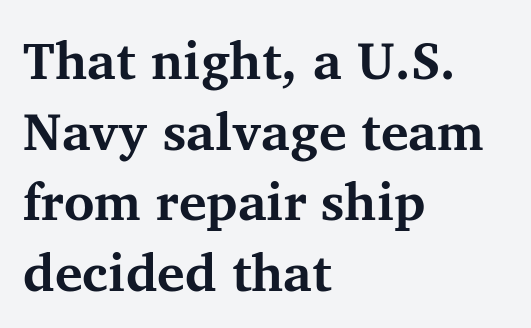
The image shows 52 px bold serif type, upright; set left-aligned, normal line spacing (1.36x), normal letter spacing, not underlined; medium stroke contrast and a medium x-height.
